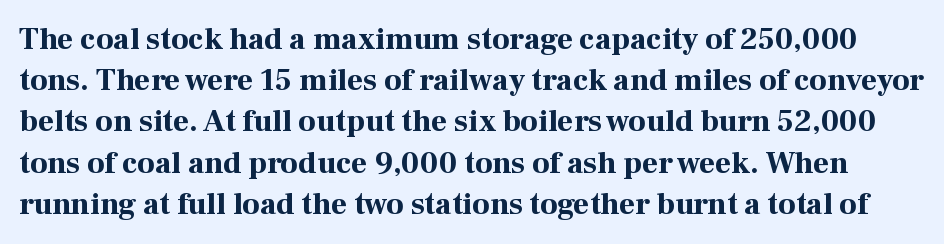
Character widths vary here, with narrow letters taking less room than wide ones. Emphasis by weight is at full strength: bold. The designer left line spacing at the default. A typesetter would mark this as roman, not italic. Serif or sans? Serif — the stroke terminals have little feet.
